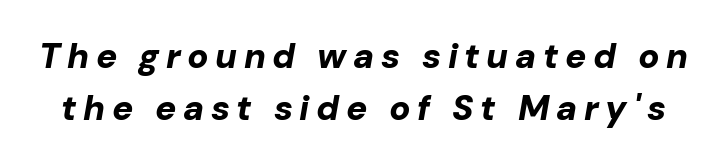
{"italic": "yes", "lean": "right", "slant_degrees": 10, "bold": "yes", "weight": "bold", "width": "normal", "stroke_contrast": "low", "x_height": "medium", "monospaced": "no", "underline": "no", "line_spacing": "normal", "line_spacing_ratio": 1.5, "glyph_px": 35}
